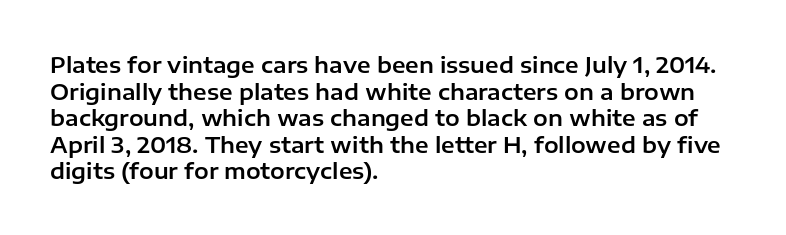
A student would call this left alignment; a typographer would say flush left, rag right. Nobody touched the tracking dial on this one. Tall strokes in this sample are plumb rather than angled. Descenders are the only things crossing below the line.
